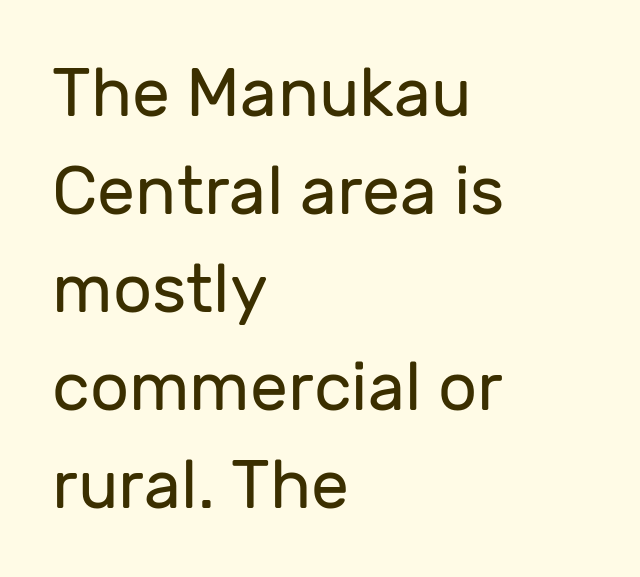
One glance says typical: line gaps are just what's usual. Caption: multi-line text, flush left, ragged right. Type without underlining. Compared with typical body copy, the letter spacing here is the same. A typesetter would mark this as roman, not italic. Varying glyph widths throughout — classic text-font behaviour.
